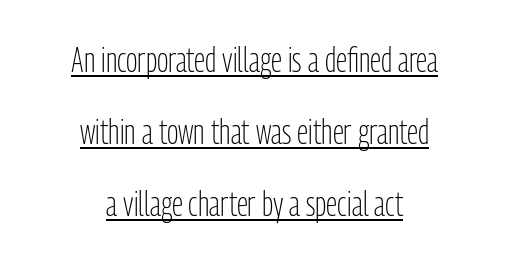
The image shows 34 px light, condensed sans-serif type, upright; set centered, loose line spacing (2.12x), normal letter spacing, underlined; low stroke contrast and a medium x-height.
